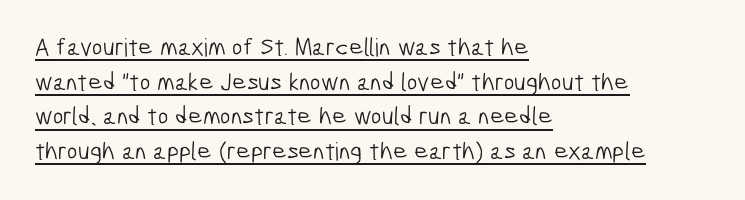
Q: Is the text bold? A: No.
Q: Is the text underlined? A: Yes.
Q: How is the paragraph aligned? A: Left-aligned.
Q: Is the spacing between letters normal or unusually wide? A: Normal.
Q: Is the spacing between lines tight, normal or loose? A: Normal.
